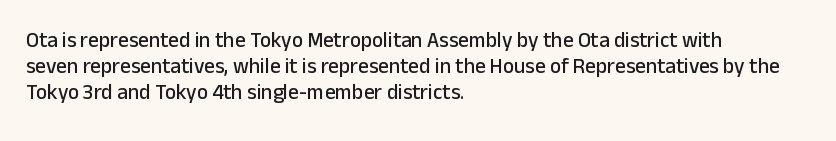
The image shows 21 px text type, upright; set left-aligned, normal line spacing (1.25x), normal letter spacing, not underlined.
